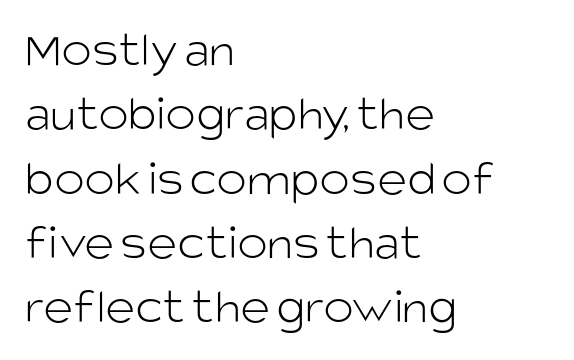
The image shows 51 px light sans-serif type, upright; set left-aligned, normal line spacing (1.26x), normal letter spacing, not underlined; low stroke contrast and a large x-height.
